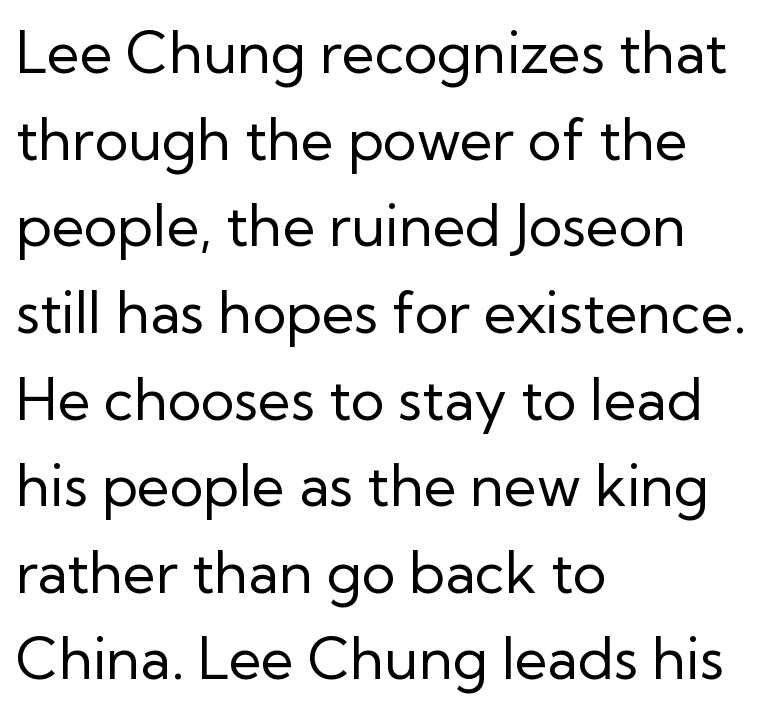
The image shows 57 px regular-weight sans-serif type, upright; set left-aligned, normal line spacing (1.52x), normal letter spacing, not underlined; low stroke contrast and a medium x-height.
